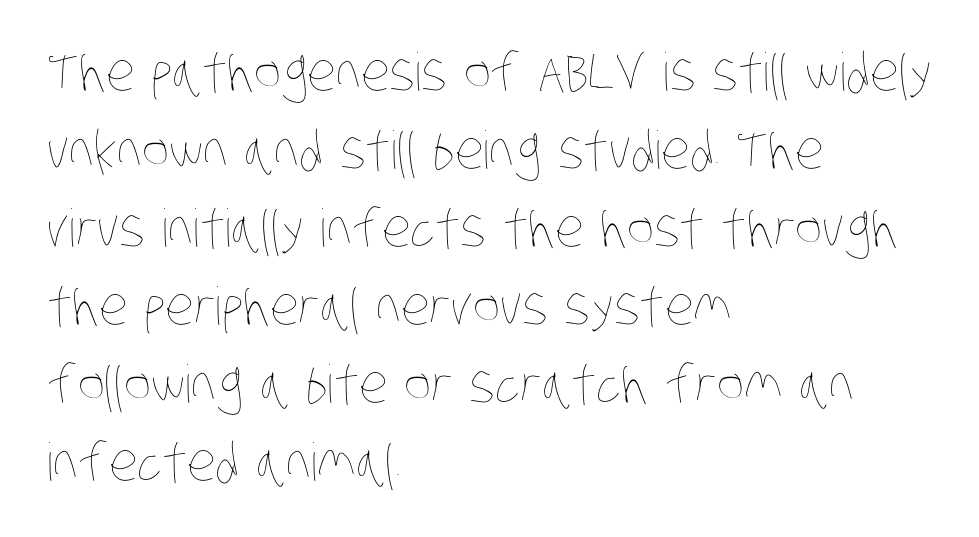
The face used here is proportionally spaced, like ordinary book or web type. The line-height multiplier appears to be the usual default. The paragraph has a hard left edge and a soft right edge. Glance below the letters and you will spot only blank space. This reads as an unemphasized weight, regular at the heaviest.
